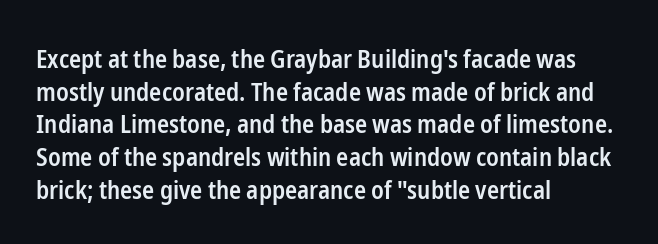
The image shows 25 px text type, upright; set left-aligned, normal line spacing (1.31x), normal letter spacing, not underlined.
